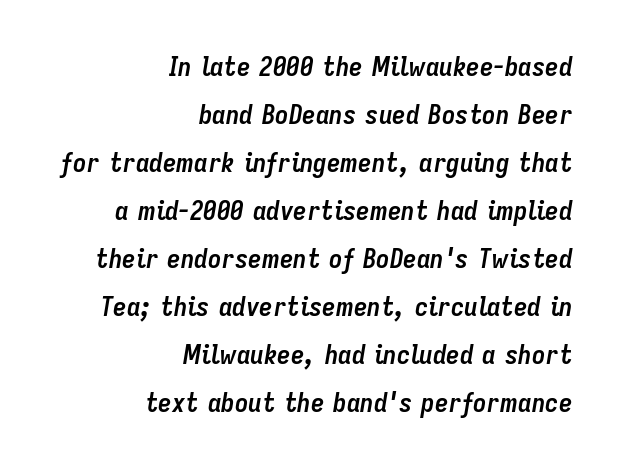
Plain, unruled lines of type. Is the letter spacing exaggerated? No — it looks like the ordinary default. An italicized treatment has been applied to the whole sample. Its strokes are broad and dark, the hallmark of bold type. This rendering uses right alignment, leaving the left contour irregular.
